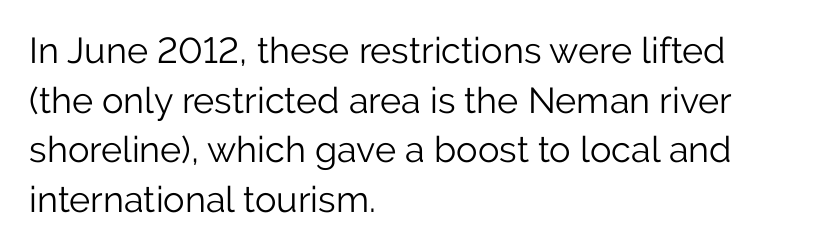
{"serif": "no", "italic": "no", "bold": "no", "weight": "light", "width": "normal", "stroke_contrast": "low", "x_height": "medium", "monospaced": "no", "underline": "no", "align": "left", "line_spacing": "normal", "line_spacing_ratio": 1.38, "letter_spacing": "normal", "letter_spacing_em": 0.0, "glyph_px": 36}
